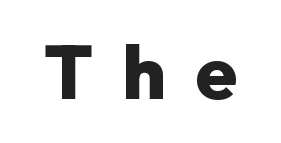
{"serif": "no", "italic": "no", "bold": "yes", "weight": "heavy", "width": "normal", "stroke_contrast": "low", "x_height": "medium", "monospaced": "no", "underline": "no", "letter_spacing": "wide", "letter_spacing_em": 0.4, "glyph_px": 75}
